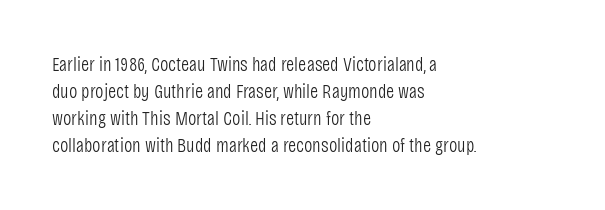
{"italic": "no", "bold": "no", "underline": "no", "align": "left", "line_spacing": "normal", "line_spacing_ratio": 1.35, "letter_spacing": "normal", "letter_spacing_em": 0.0, "glyph_px": 20}
